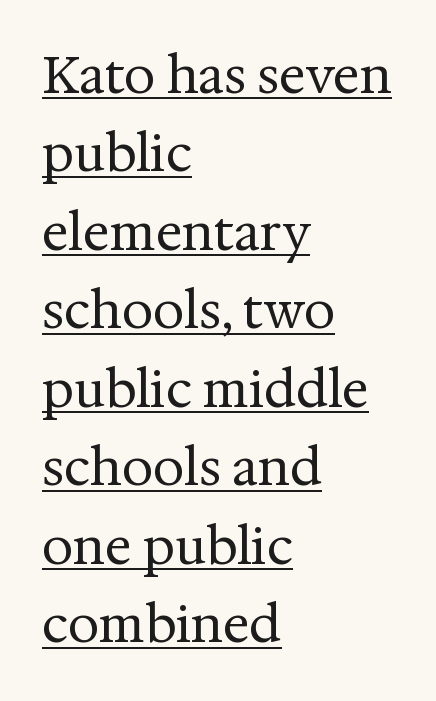
Q: Is the text bold? A: No.
Q: Is the text italic (slanted)? A: No, it is upright.
Q: Is the typeface a serif or a sans-serif typeface? A: Serif.
Q: Is the text underlined? A: Yes.
Q: How is the paragraph aligned? A: Left-aligned.
Q: Is the spacing between letters normal or unusually wide? A: Normal.
Q: Is the spacing between lines tight, normal or loose? A: Normal.
Q: Width (condensed, normal, or wide)? A: Normal.
Q: Stroke contrast? A: Medium.
Q: x-height? A: Medium.
Q: Monospaced? A: No.
